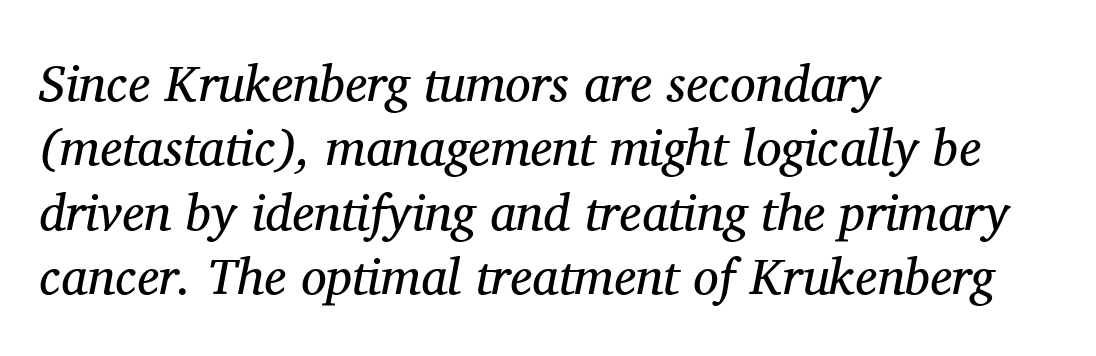
Are there feet on the stems? There are — it's a serif. Here the glyphs are tracked normally, forming tight word shapes. Slant detected: the letters are inclined. A student would call this left alignment; a typographer would say flush left, rag right.
